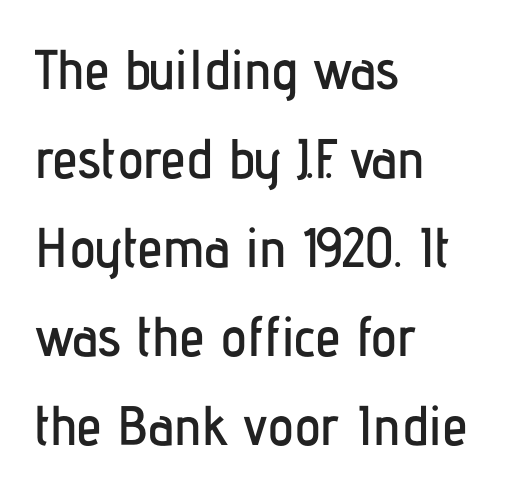
The image shows 56 px condensed sans-serif type, upright; set left-aligned, normal line spacing (1.59x), normal letter spacing, not underlined; low stroke contrast and a medium x-height.
